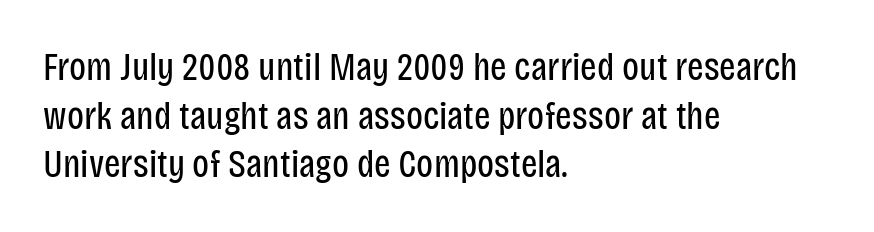
This is not heavy type; no bold has been used. Upright lettering throughout. Observe the ordinary spacing: letters are neighbours, not strangers. Baseline-to-baseline distance is the conventional proportion of letter height. The letters advance in unequal steps, a hallmark of proportional type.
